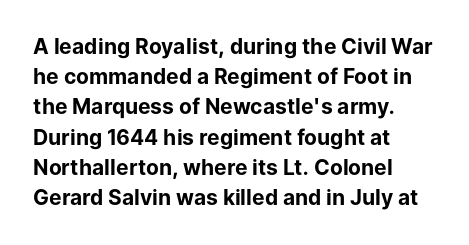
{"italic": "no", "bold": "yes", "underline": "no", "align": "left", "line_spacing": "normal", "line_spacing_ratio": 1.44, "letter_spacing": "normal", "letter_spacing_em": 0.0, "glyph_px": 21}
